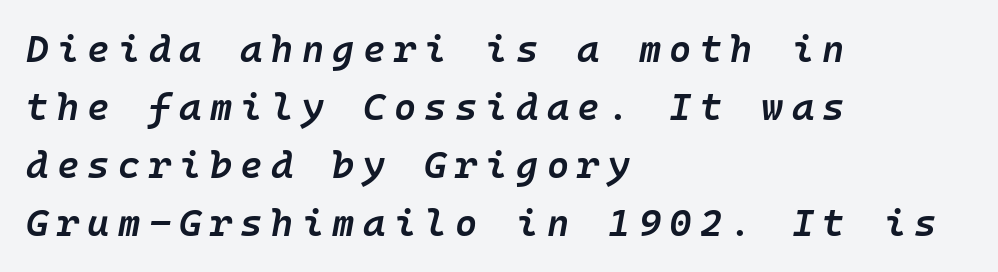
{"italic": "yes", "lean": "right", "slant_degrees": 10, "bold": "semi", "weight": "semibold", "width": "normal", "stroke_contrast": "low", "x_height": "medium", "underline": "no", "align": "left", "line_spacing": "normal", "line_spacing_ratio": 1.53, "letter_spacing": "wide", "letter_spacing_em": 0.22, "glyph_px": 38}
